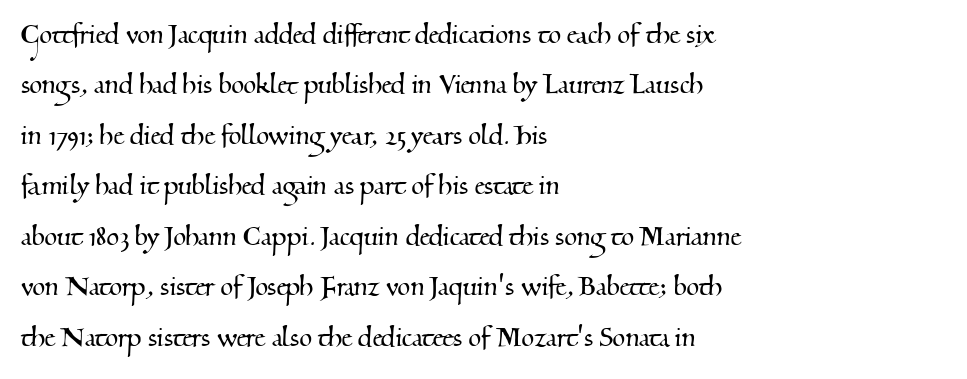
Type without underlining. Character widths vary here, with narrow letters taking less room than wide ones. Horizontal bands of white between lines are of average thickness. Little horizontal feet cap the strokes, marking this as serif type. Visually the block forms a straight wall on the left and a jagged coastline on the right. This sample uses plain, unmodified letter spacing.
